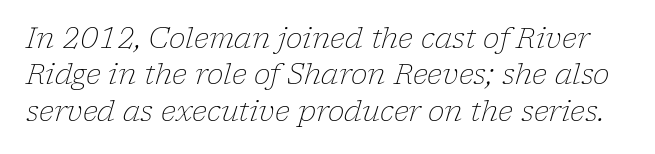
Slanted lettering throughout. A clean baseline with only descenders dipping below it. Leading matches the norm, producing a regular column. Weight: regular or lighter.
